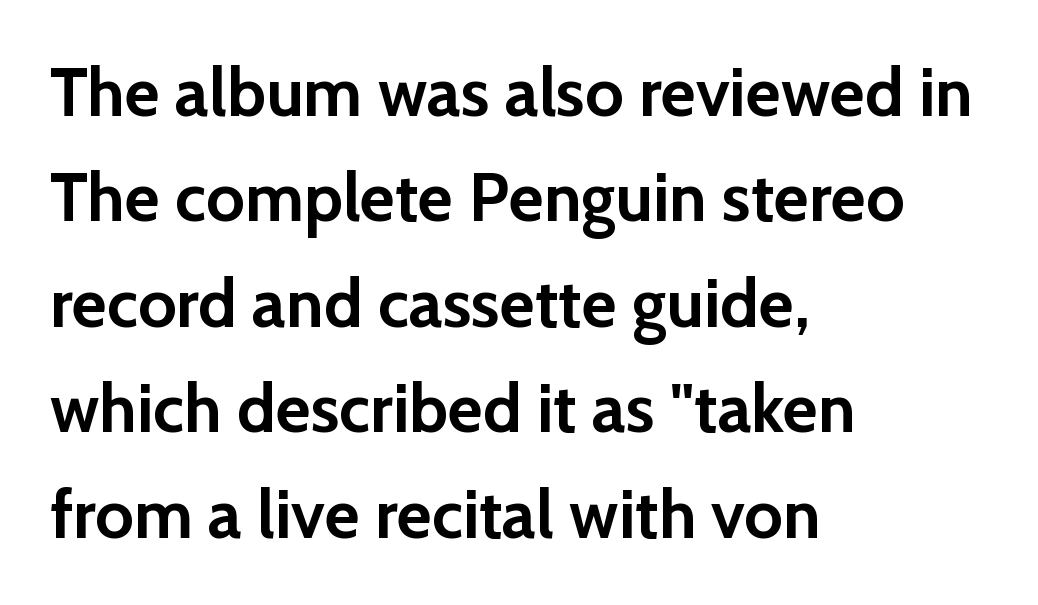
{"serif": "no", "italic": "no", "bold": "yes", "weight": "semibold", "width": "normal", "stroke_contrast": "low", "x_height": "medium", "monospaced": "no", "underline": "no", "align": "left", "line_spacing": "normal", "line_spacing_ratio": 1.55, "letter_spacing": "normal", "letter_spacing_em": 0.0, "glyph_px": 68}
